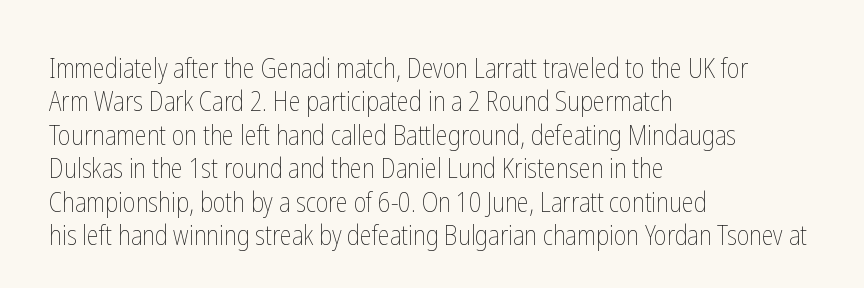
The image shows 27 px text type, upright; set left-aligned, line spacing 1.24x, normal letter spacing, not underlined.
